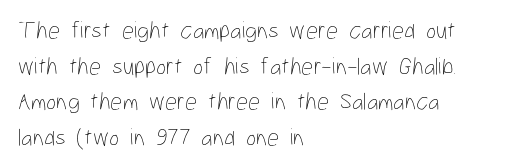
The image shows 24 px text type, upright; set left-aligned, normal line spacing (1.48x), normal letter spacing, not underlined.
